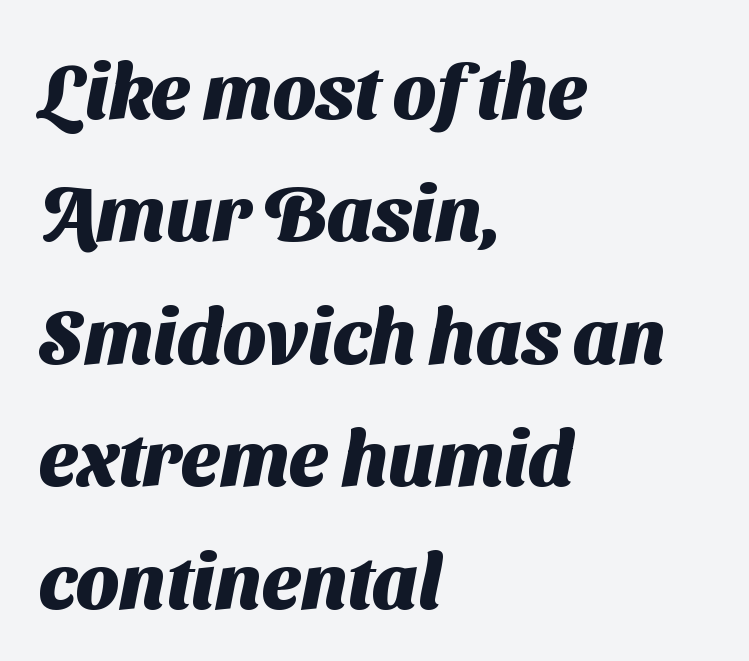
Q: Is the text bold? A: Yes.
Q: Is the typeface a serif or a sans-serif typeface? A: Sans-serif.
Q: Is the text underlined? A: No.
Q: How is the paragraph aligned? A: Left-aligned.
Q: Is the spacing between letters normal or unusually wide? A: Normal.
Q: Is the spacing between lines tight, normal or loose? A: Normal.
Q: Width (condensed, normal, or wide)? A: Normal.
Q: Stroke contrast? A: Medium.
Q: x-height? A: Medium.
Q: Monospaced? A: No.
